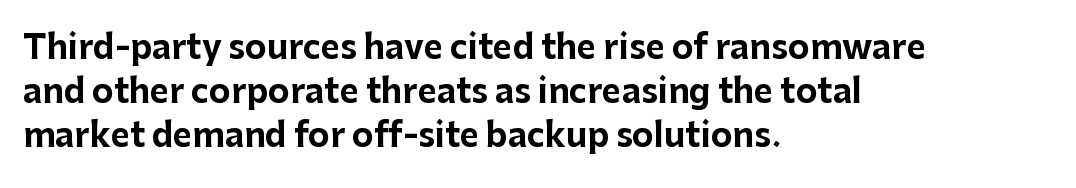
Do the characters align in a grid? No, the font is proportional. In terms of letterform style, serifs are entirely absent. The face used here has the dense, thick strokes of a bold. The rendering keeps characters at their native spacing.
